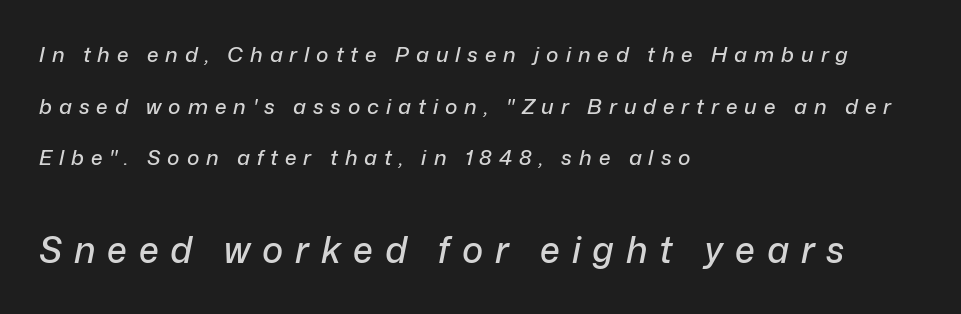
{"italic": "yes", "lean": "right", "slant_degrees": 12, "width": "normal", "stroke_contrast": "low", "x_height": "medium", "monospaced": "no", "underline": "no", "align": "left", "line_spacing": "loose", "line_spacing_ratio": 2.46, "letter_spacing": "wide", "letter_spacing_em": 0.33, "larger_block": "second", "size_ratio": 1.71, "glyph_px": 36}
